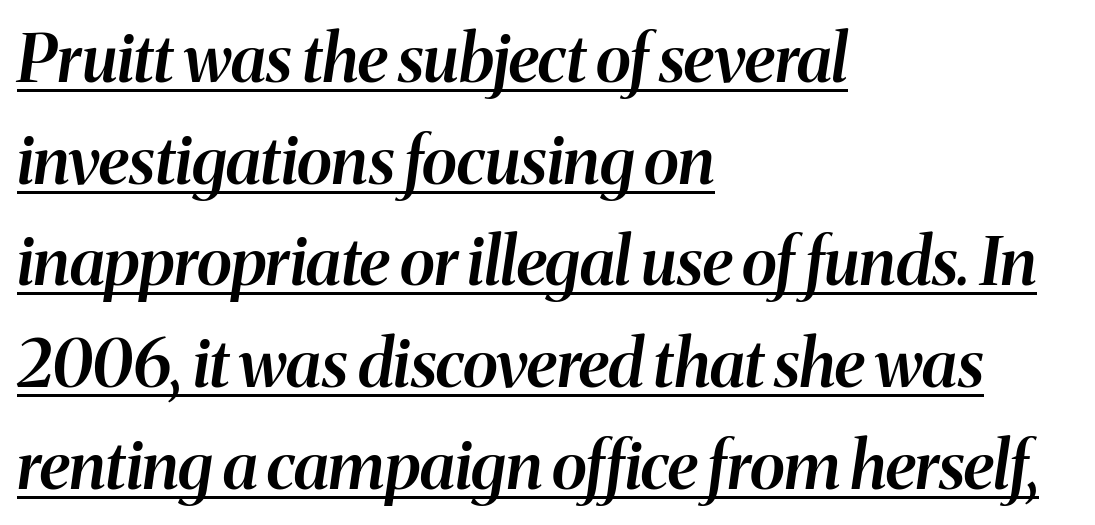
{"italic": "yes", "lean": "right", "slant_degrees": 8, "bold": "semi", "weight": "semibold", "width": "normal", "stroke_contrast": "medium", "x_height": "medium", "monospaced": "no", "underline": "yes", "align": "left", "line_spacing": "normal", "line_spacing_ratio": 1.54, "letter_spacing": "normal", "letter_spacing_em": 0.0, "glyph_px": 66}
